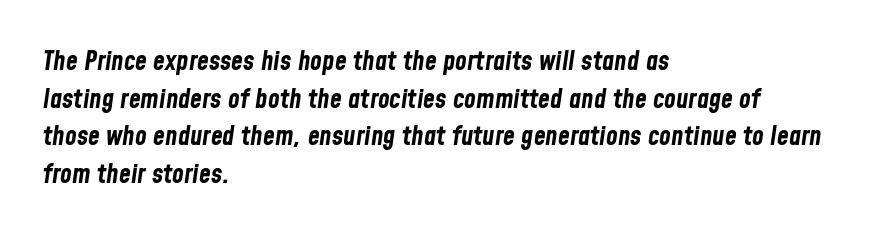
Q: Is the text bold? A: Yes.
Q: Is the text italic (slanted)? A: Yes, it leans right by about 8 degrees.
Q: Is the text underlined? A: No.
Q: How is the paragraph aligned? A: Left-aligned.
Q: Is the spacing between letters normal or unusually wide? A: Normal.
Q: Is the spacing between lines tight, normal or loose? A: Normal.
